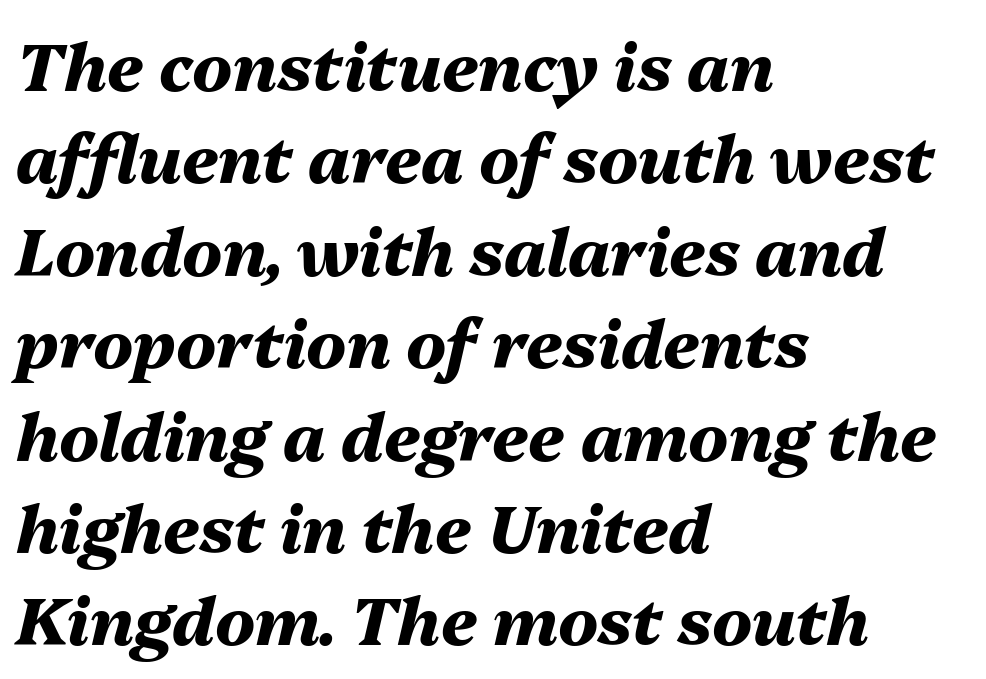
The image shows 66 px heavy type, italic (leaning right); set left-aligned, normal line spacing (1.4x), normal letter spacing, not underlined; medium stroke contrast and a medium x-height.
